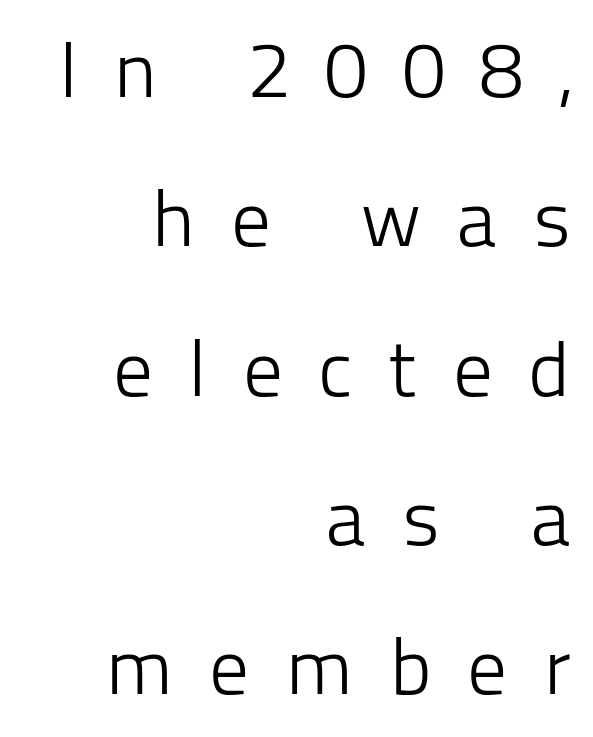
The strokes are not fattened; the text isn't bold. Italic: no, the glyphs are upright roman. The letters carry no serifs — their stems end cleanly without finishing strokes. The tracking jumps out immediately: characters are airy and widely separated.
